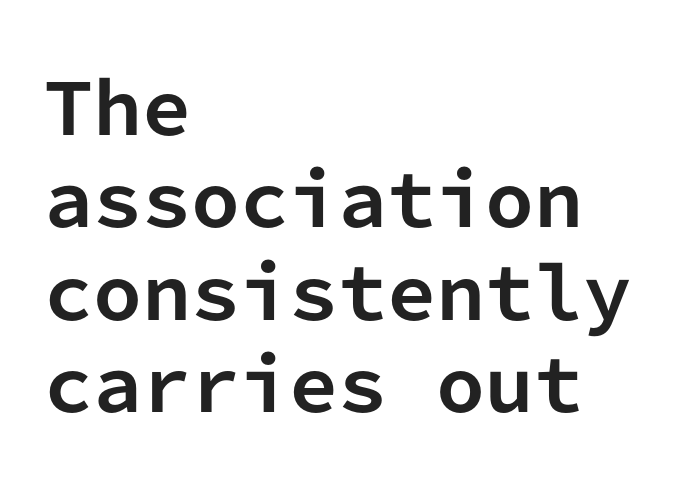
Q: Is the text bold? A: Yes.
Q: Is the text italic (slanted)? A: No, it is upright.
Q: Is the typeface a serif or a sans-serif typeface? A: Sans-serif.
Q: Is the text underlined? A: No.
Q: How is the paragraph aligned? A: Left-aligned.
Q: Is the spacing between letters normal or unusually wide? A: Normal.
Q: Is the spacing between lines tight, normal or loose? A: Normal.
Q: Width (condensed, normal, or wide)? A: Normal.
Q: Stroke contrast? A: Low.
Q: x-height? A: Medium.
Q: Monospaced? A: Yes.
